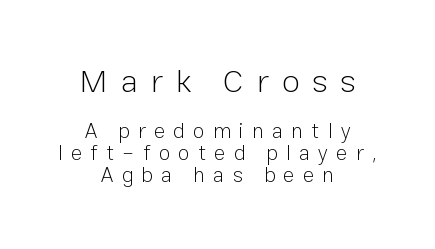
The image shows 32 px light sans-serif type, upright; set centered, tight line spacing (1.04x), unusually wide letter spacing (+0.4 em), not underlined; the first (top) block is 1.52x larger; low stroke contrast and a medium x-height.
